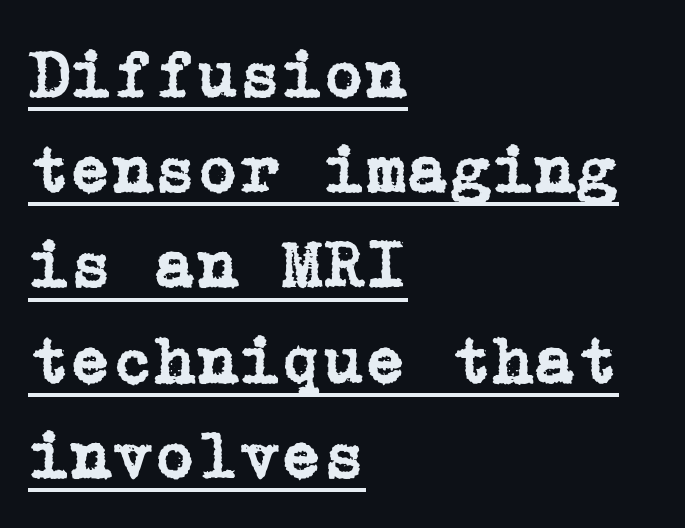
Stroke terminals: seriffed. Successive baselines arrive at the customary interval. Somebody hit Ctrl+U on this one — the words are underlined. Vertical strokes here are truly vertical. These lines stack with their left ends in a neat column.
